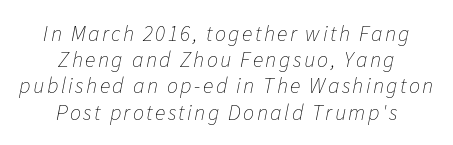
The image shows 22 px text type, italic (leaning right); set centered, line spacing 1.19x, not underlined.
